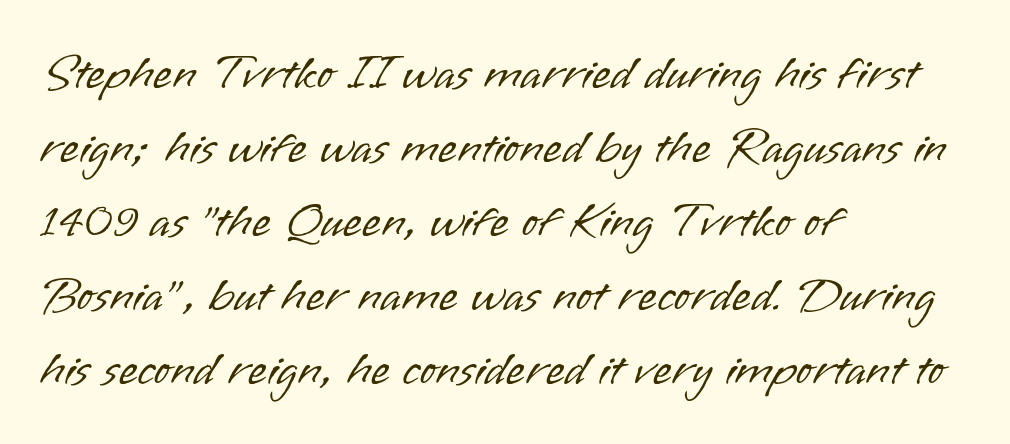
These lines are rendered in a variable-pitch font. Here the glyphs are tracked normally, forming tight word shapes. Regarding serifs, this sample does without them. If you measured baseline to baseline, you'd find a middling distance. Horizontally, the lines are justified to the leading edge only.
